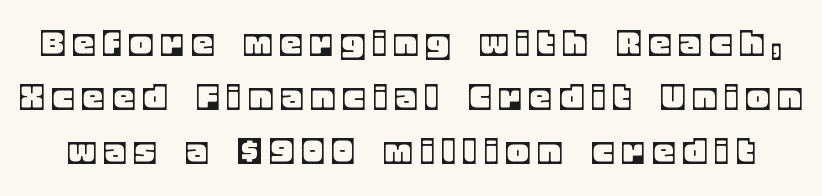
{"italic": "no", "width": "normal", "x_height": "large", "monospaced": "no", "underline": "no", "line_spacing": "normal", "line_spacing_ratio": 1.32, "letter_spacing": "wide", "letter_spacing_em": 0.25, "glyph_px": 41}
